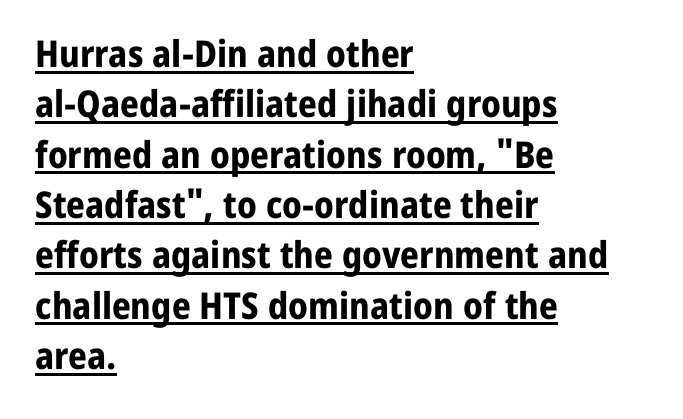
Each glyph is drawn with heavy, bold strokes. Typeset ragged right — the left edge is the straight one. Looks like regular typesetting: each glyph gets only the width it needs. Notice how the stems are strictly vertical — no italics here. The rendering keeps characters at their native spacing. The passage shown stacks its lines at a standard gap.
